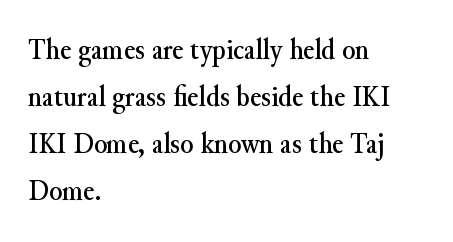
Q: Is the text italic (slanted)? A: No, it is upright.
Q: Is the typeface a serif or a sans-serif typeface? A: Serif.
Q: Is the text underlined? A: No.
Q: How is the paragraph aligned? A: Left-aligned.
Q: Is the spacing between letters normal or unusually wide? A: Normal.
Q: Is the spacing between lines tight, normal or loose? A: Normal.
Q: Width (condensed, normal, or wide)? A: Normal.
Q: Stroke contrast? A: Medium.
Q: x-height? A: Small.
Q: Monospaced? A: No.
